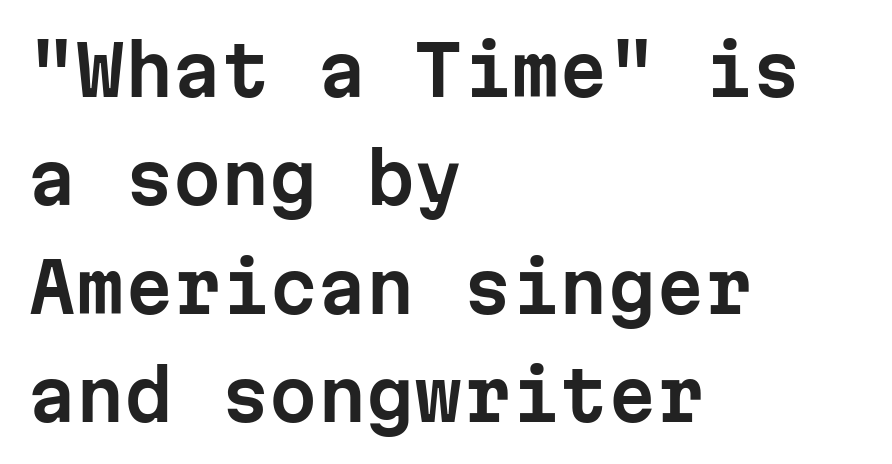
Q: Is the text italic (slanted)? A: No, it is upright.
Q: Is the typeface a serif or a sans-serif typeface? A: Sans-serif.
Q: Is the text underlined? A: No.
Q: How is the paragraph aligned? A: Left-aligned.
Q: Is the spacing between letters normal or unusually wide? A: Normal.
Q: Is the spacing between lines tight, normal or loose? A: Normal.
Q: Width (condensed, normal, or wide)? A: Normal.
Q: Stroke contrast? A: Low.
Q: x-height? A: Medium.
Q: Monospaced? A: Yes.
